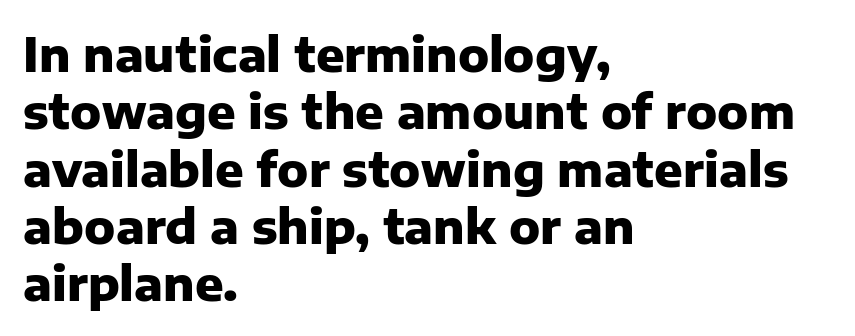
The image shows 47 px heavy sans-serif type, upright; set left-aligned, line spacing 1.22x, normal letter spacing, not underlined; low stroke contrast and a medium x-height.
